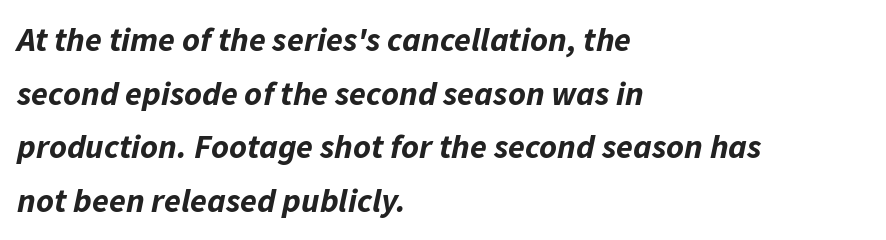
On the weight axis this lands at bold, roughly 700. Descender tails drop into unmarked territory. Visually the block forms a straight wall on the left and a jagged coastline on the right. The rendering uses natural spacing where letterforms have individual widths. Tall strokes in this sample are angled rather than plumb.
